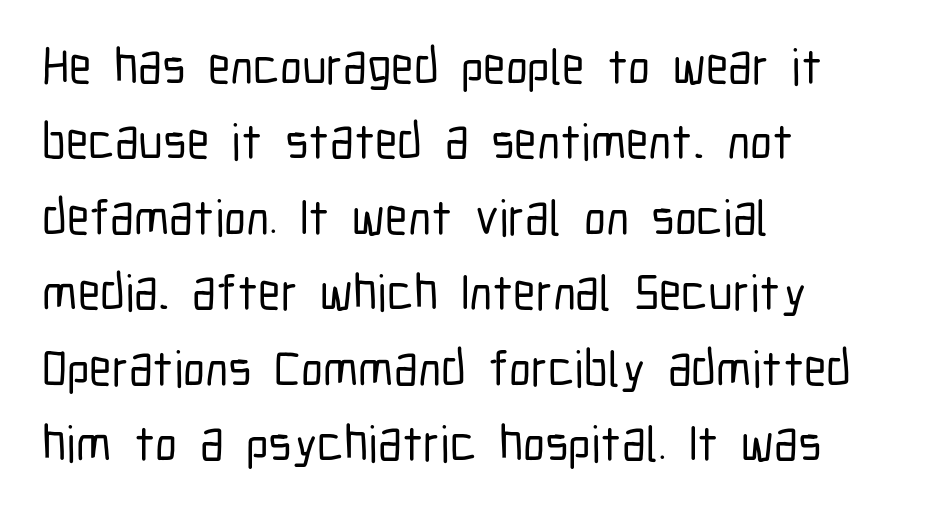
Quick note: not italic, upright. The foot of each line stays bare and open. This sample uses plain, unmodified letter spacing. What kind of face is this? One without serifs — a sans. Horizontal alignment here is leftward, the default for most running prose.
